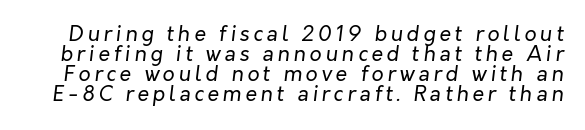
Q: Is the text bold? A: No.
Q: Is the text italic (slanted)? A: Yes, it leans right by about 7 degrees.
Q: Is the text underlined? A: No.
Q: Is the spacing between lines tight, normal or loose? A: Tight.
